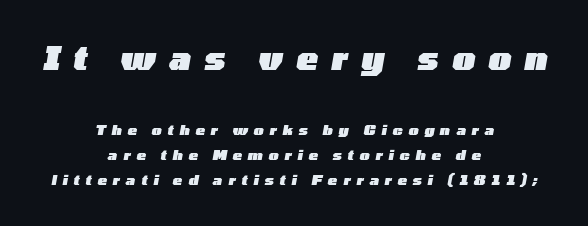
The image shows 32 px heavy, wide type, italic (leaning right); set centered, line spacing 1.79x, unusually wide letter spacing (+0.42 em), not underlined; the first (top) block is 2.29x larger; low stroke contrast and a medium x-height.
